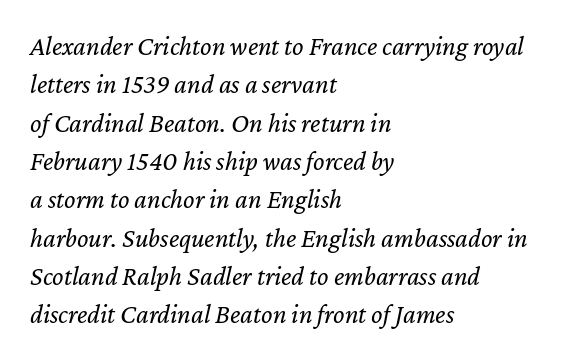
{"italic": "yes", "lean": "right", "slant_degrees": 12, "bold": "no", "underline": "no", "align": "left", "line_spacing": "normal", "line_spacing_ratio": 1.42, "letter_spacing": "normal", "letter_spacing_em": 0.0, "glyph_px": 27}
